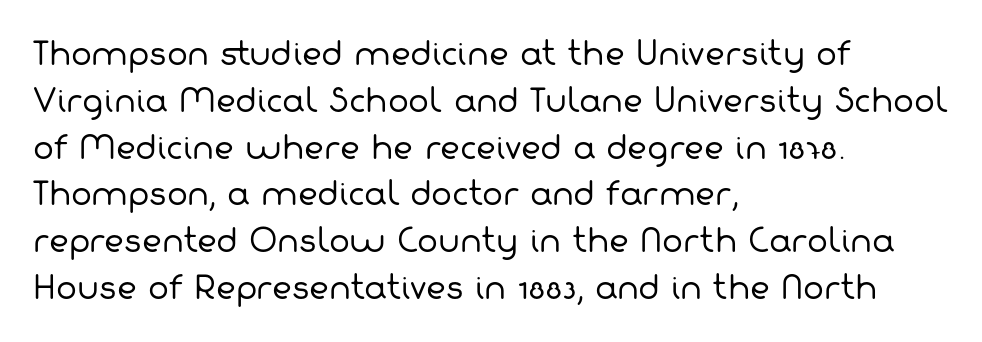
{"serif": "no", "bold": "no", "weight": "regular", "width": "normal", "stroke_contrast": "low", "x_height": "medium", "monospaced": "no", "underline": "no", "align": "left", "line_spacing": "normal", "line_spacing_ratio": 1.51, "letter_spacing": "normal", "letter_spacing_em": 0.0, "glyph_px": 31}
